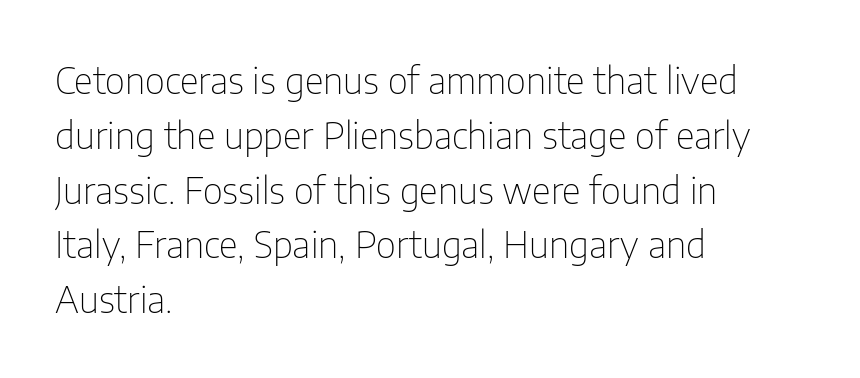
{"serif": "no", "italic": "no", "bold": "no", "weight": "thin", "width": "condensed", "stroke_contrast": "low", "x_height": "medium", "monospaced": "no", "underline": "no", "align": "left", "line_spacing": "normal", "line_spacing_ratio": 1.48, "letter_spacing": "normal", "letter_spacing_em": 0.0, "glyph_px": 37}
